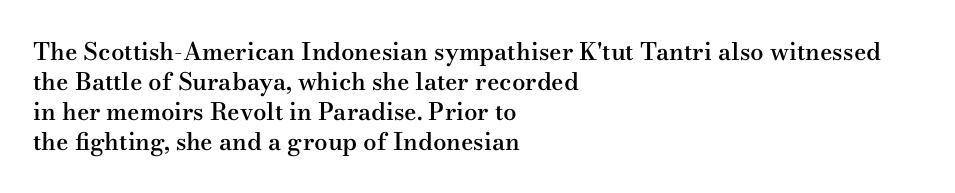
Q: Is the text bold? A: Semi-bold.
Q: Is the text italic (slanted)? A: No, it is upright.
Q: Is the text underlined? A: No.
Q: How is the paragraph aligned? A: Left-aligned.
Q: Is the spacing between letters normal or unusually wide? A: Normal.
Q: Is the spacing between lines tight, normal or loose? A: Normal.
